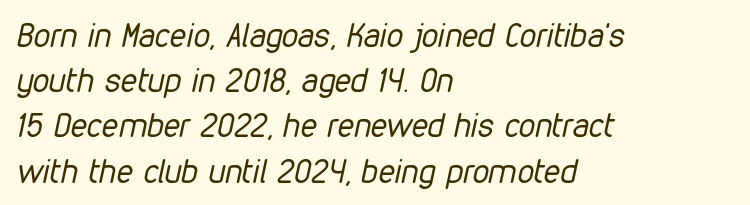
Q: Is the text bold? A: No.
Q: Is the text italic (slanted)? A: Yes, it leans right by about 12 degrees.
Q: Is the text underlined? A: No.
Q: How is the paragraph aligned? A: Left-aligned.
Q: Is the spacing between letters normal or unusually wide? A: Normal.
Q: Is the spacing between lines tight, normal or loose? A: Normal.
Q: Width (condensed, normal, or wide)? A: Condensed.
Q: Stroke contrast? A: Low.
Q: x-height? A: Medium.
Q: Monospaced? A: No.
